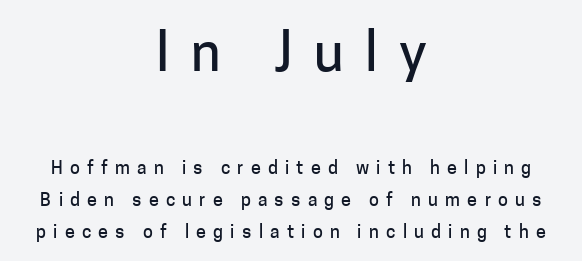
{"serif": "no", "italic": "no", "width": "normal", "stroke_contrast": "low", "x_height": "medium", "monospaced": "no", "underline": "no", "align": "center", "line_spacing_ratio": 1.78, "letter_spacing": "wide", "letter_spacing_em": 0.4, "larger_block": "first", "size_ratio": 3.0, "glyph_px": 54}
